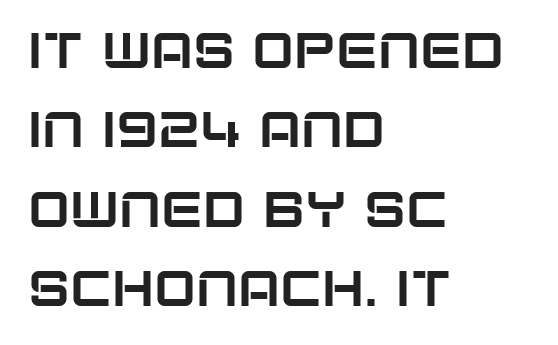
{"serif": "no", "italic": "no", "width": "normal", "stroke_contrast": "low", "x_height": "large", "monospaced": "no", "underline": "no", "align": "left", "line_spacing": "normal", "line_spacing_ratio": 1.59, "letter_spacing": "normal", "letter_spacing_em": 0.0, "glyph_px": 50}
